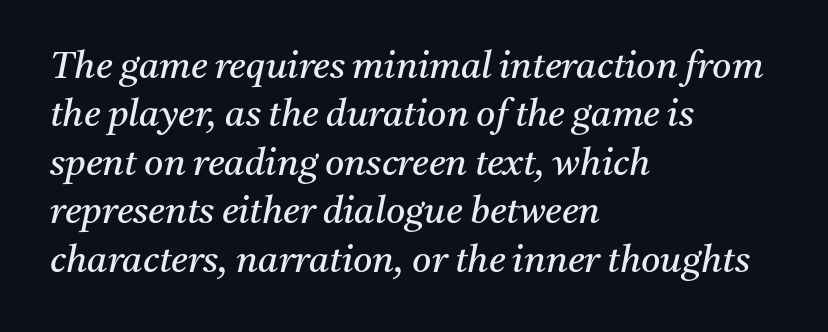
The image shows 37 px regular-weight serif type, italic (leaning right); set left-aligned, normal line spacing (1.31x), normal letter spacing, not underlined; medium stroke contrast and a medium x-height.
